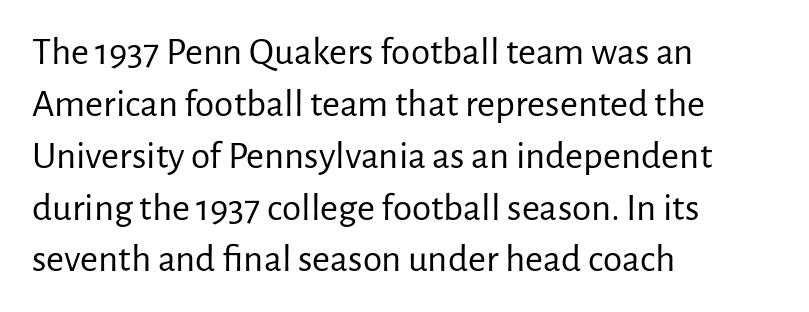
Line spacing here is normal. Posture: upright roman. You could not count columns in this text — the font is proportionally spaced. The line texture is even and compact thanks to regular tracking. Only glyphs here, with clear space below each row. Serif or sans? Sans — the stroke terminals are bare.
